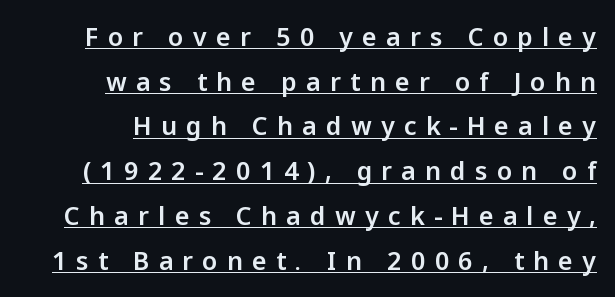
{"italic": "no", "underline": "yes", "align": "right", "line_spacing_ratio": 1.79, "letter_spacing": "wide", "letter_spacing_em": 0.37, "glyph_px": 25}
